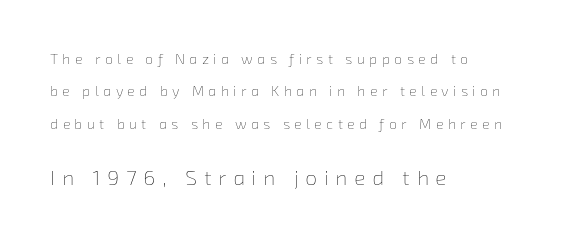
The image shows 21 px text type; set left-aligned, loose line spacing (2.31x), unusually wide letter spacing (+0.33 em), not underlined; the second (bottom) block is 1.5x larger.
